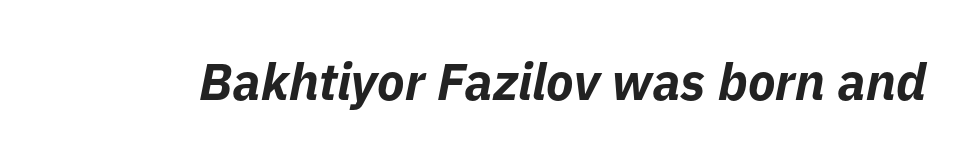
The image shows 51 px bold type, italic (leaning right); set normal letter spacing, not underlined; low stroke contrast and a medium x-height.
